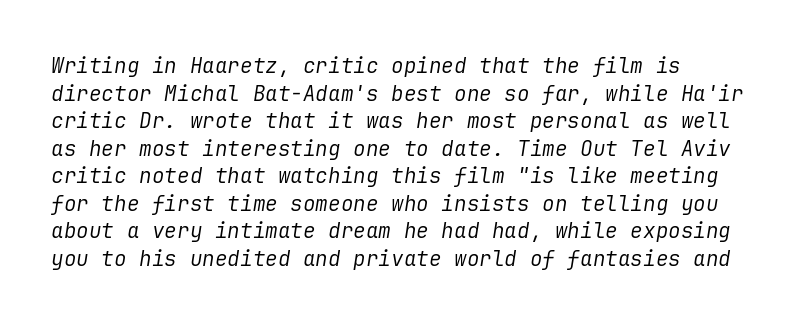
These lines are set flush left with a ragged right edge. The vertical gap from one line to the next is medium. You could call the tracking neutral — neither tight nor loose. Beneath every word, the page is bare.
